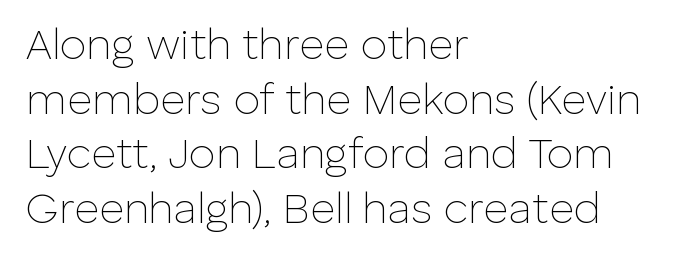
The image shows 43 px thin sans-serif type, upright; set left-aligned, normal line spacing (1.27x), normal letter spacing, not underlined; low stroke contrast and a medium x-height.
